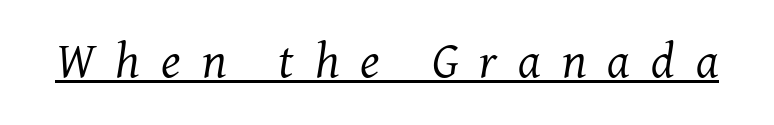
The image shows 50 px regular-weight serif type, italic (leaning right); set unusually wide letter spacing (+0.42 em), underlined; medium stroke contrast and a medium x-height.
